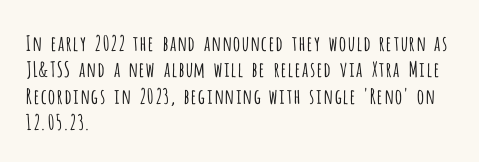
The rendering uses a moderate line-height, typical for paragraphs. Only glyphs here, with clear space below each row. The passage is arranged the way most books set body copy — flush left. Spacing between characters is what you'd get straight out of the box.
